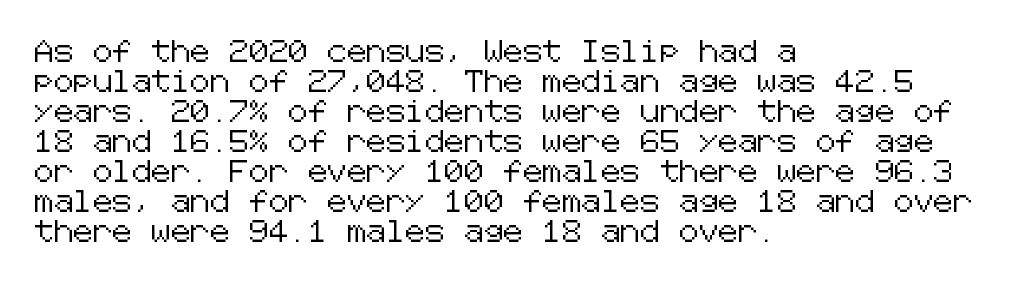
Q: Is the text italic (slanted)? A: No, it is upright.
Q: Is the text underlined? A: No.
Q: How is the paragraph aligned? A: Left-aligned.
Q: Is the spacing between letters normal or unusually wide? A: Normal.
Q: Is the spacing between lines tight, normal or loose? A: Normal.
